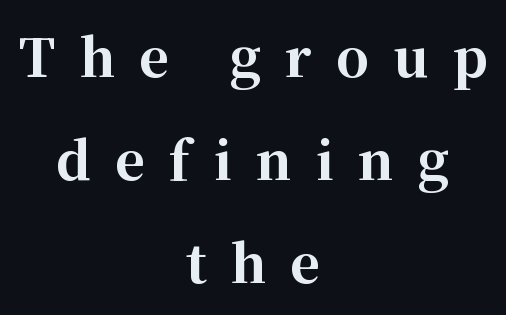
Q: Is the text bold? A: Yes.
Q: Is the text italic (slanted)? A: No, it is upright.
Q: Is the typeface a serif or a sans-serif typeface? A: Serif.
Q: Is the text underlined? A: No.
Q: How is the paragraph aligned? A: Centered.
Q: Is the spacing between letters normal or unusually wide? A: Unusually wide.
Q: Is the spacing between lines tight, normal or loose? A: Loose.
Q: Width (condensed, normal, or wide)? A: Normal.
Q: Stroke contrast? A: High.
Q: x-height? A: Medium.
Q: Monospaced? A: No.
